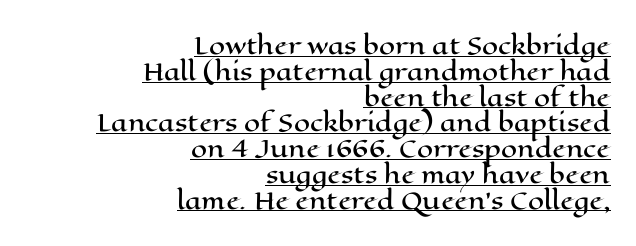
The image shows 23 px text type, upright; set right-aligned, tight line spacing (1.12x), normal letter spacing, underlined.
